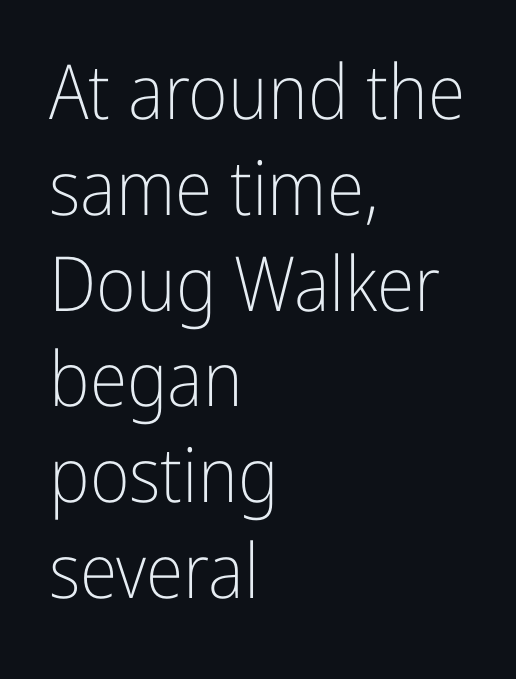
Each line starts at the same left margin while the right side varies. If you drew a line through each stem, it would be perfectly vertical. Letterform terminals end flat and unadorned throughout the passage. Descenders are the only things crossing below the line.
